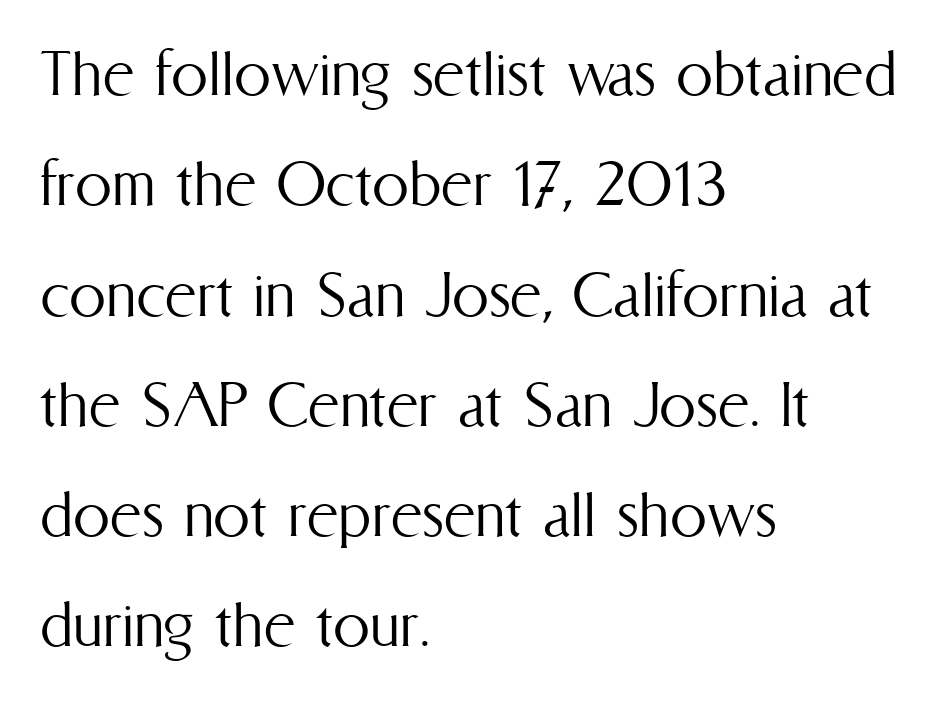
{"italic": "no", "bold": "no", "weight": "light", "width": "condensed", "stroke_contrast": "medium", "x_height": "medium", "monospaced": "no", "underline": "no", "align": "left", "line_spacing": "normal", "line_spacing_ratio": 1.49, "letter_spacing": "normal", "letter_spacing_em": 0.0, "glyph_px": 74}
